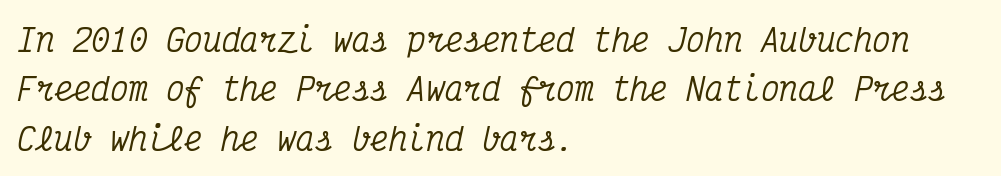
The image shows 31 px condensed serif type, italic (leaning right), monospaced; set left-aligned, normal line spacing (1.59x), normal letter spacing, not underlined; medium stroke contrast and a medium x-height.
